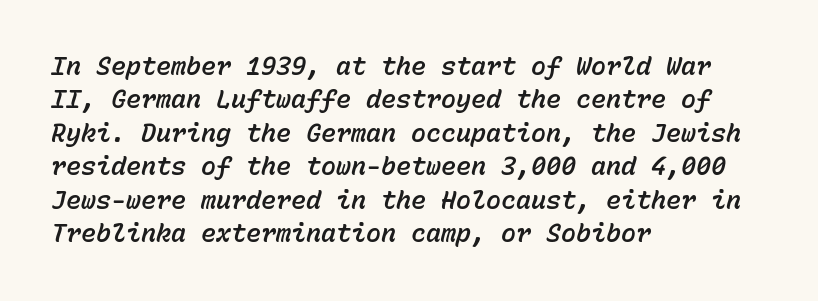
Q: Is the text italic (slanted)? A: Yes, it leans right by about 15 degrees.
Q: Is the text underlined? A: No.
Q: How is the paragraph aligned? A: Left-aligned.
Q: Is the spacing between letters normal or unusually wide? A: Normal.
Q: Is the spacing between lines tight, normal or loose? A: Normal.
